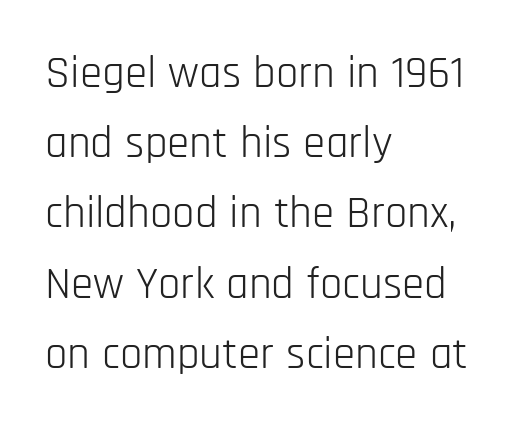
{"serif": "no", "italic": "no", "bold": "no", "weight": "light", "width": "condensed", "stroke_contrast": "low", "x_height": "large", "monospaced": "no", "underline": "no", "align": "left", "line_spacing": "normal", "line_spacing_ratio": 1.56, "letter_spacing": "normal", "letter_spacing_em": 0.0, "glyph_px": 45}
